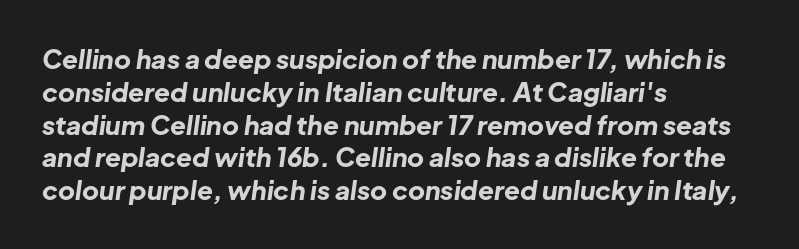
Q: Is the text bold? A: Yes.
Q: Is the text italic (slanted)? A: Yes, it leans right by about 8 degrees.
Q: Is the text underlined? A: No.
Q: How is the paragraph aligned? A: Left-aligned.
Q: Is the spacing between letters normal or unusually wide? A: Normal.
Q: Is the spacing between lines tight, normal or loose? A: Normal.
